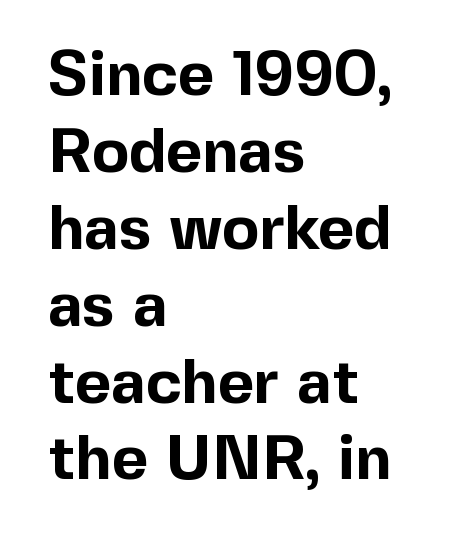
Q: Is the text bold? A: Yes.
Q: Is the text italic (slanted)? A: No, it is upright.
Q: Is the typeface a serif or a sans-serif typeface? A: Sans-serif.
Q: Is the text underlined? A: No.
Q: How is the paragraph aligned? A: Left-aligned.
Q: Is the spacing between letters normal or unusually wide? A: Normal.
Q: Width (condensed, normal, or wide)? A: Normal.
Q: x-height? A: Medium.
Q: Monospaced? A: No.
